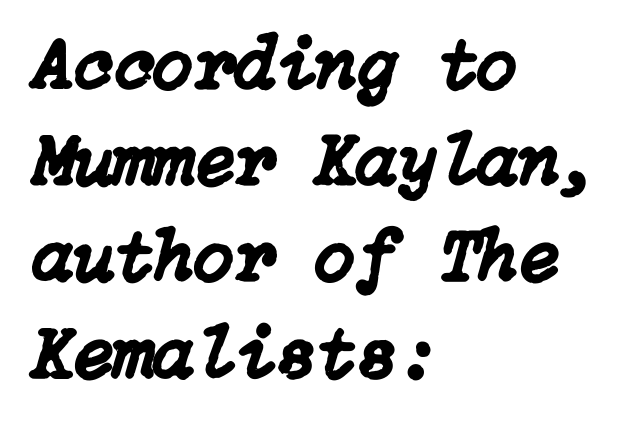
These lines were composed using italics. The ragged edge is on the right, which tells us the setting is flush left. Normally led — the rows are evenly, conventionally spaced. Descenders hang freely into open space. Nobody touched the tracking dial on this one.
